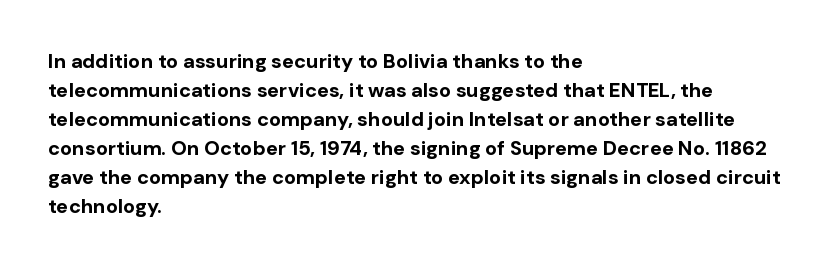
The image shows 20 px bold type, upright; set left-aligned, normal line spacing (1.45x), normal letter spacing, not underlined.
